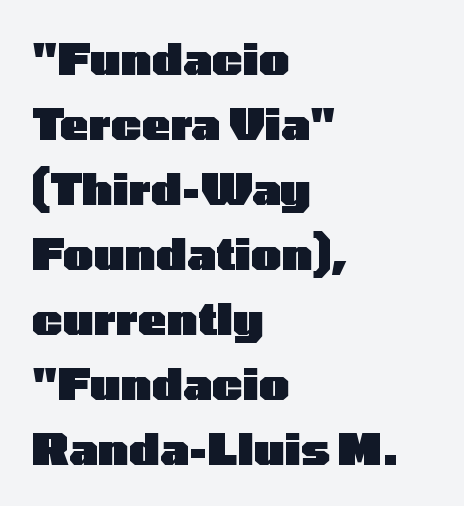
Q: Is the text bold? A: Yes.
Q: Is the text italic (slanted)? A: No, it is upright.
Q: Is the typeface a serif or a sans-serif typeface? A: Sans-serif.
Q: Is the text underlined? A: No.
Q: How is the paragraph aligned? A: Left-aligned.
Q: Is the spacing between letters normal or unusually wide? A: Normal.
Q: Is the spacing between lines tight, normal or loose? A: Normal.
Q: Width (condensed, normal, or wide)? A: Wide.
Q: Stroke contrast? A: Low.
Q: x-height? A: Medium.
Q: Monospaced? A: No.
